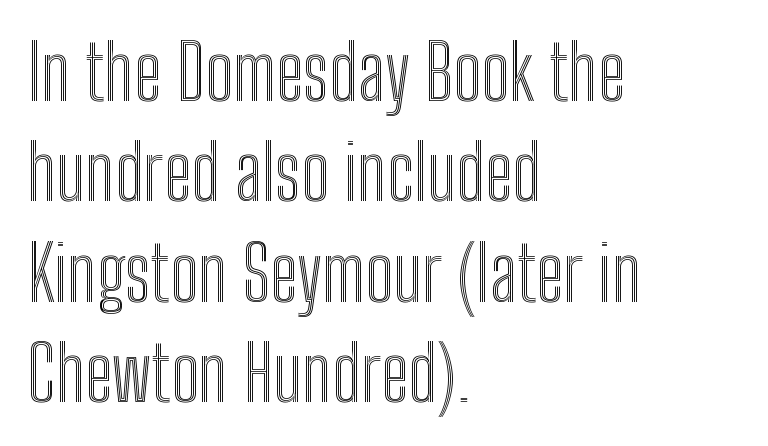
The image shows 75 px condensed type, upright; set left-aligned, normal line spacing (1.34x), normal letter spacing, not underlined; a medium x-height.
